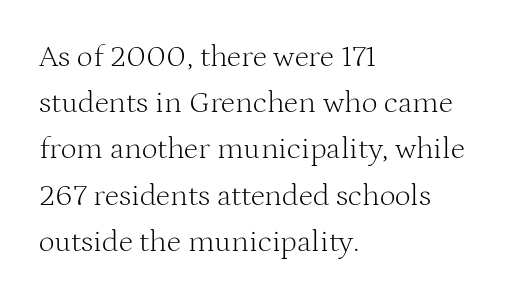
The image shows 31 px light serif type, upright; set left-aligned, normal line spacing (1.49x), normal letter spacing, not underlined; medium stroke contrast and a medium x-height.
